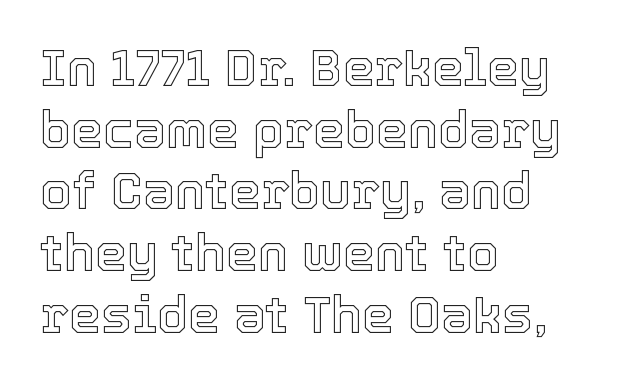
Q: Is the text italic (slanted)? A: No, it is upright.
Q: Is the text underlined? A: No.
Q: How is the paragraph aligned? A: Left-aligned.
Q: Is the spacing between letters normal or unusually wide? A: Normal.
Q: Width (condensed, normal, or wide)? A: Normal.
Q: x-height? A: Medium.
Q: Monospaced? A: No.
